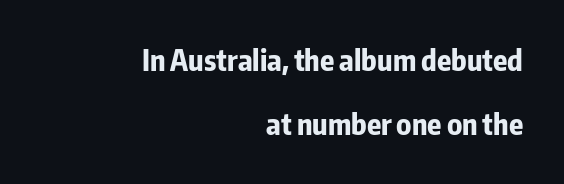
This is heavy type, rendered in bold. Students, note that the glyphs here touch the page at normal intervals. Widely set lines give the paragraph a tall, airy silhouette. Clear beneath every line of the passage. Regarding serifs, this sample does without them. Characters remain perfectly vertical along every line.
